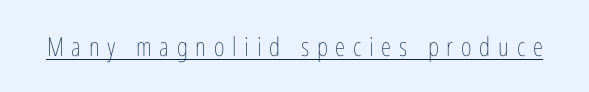
Weight: in the light-to-regular range. Notice how the stems are strictly vertical — no italics here. Characters follow at a spacing far wider than the type designer built in. Looks like someone drew a line under every word here.
